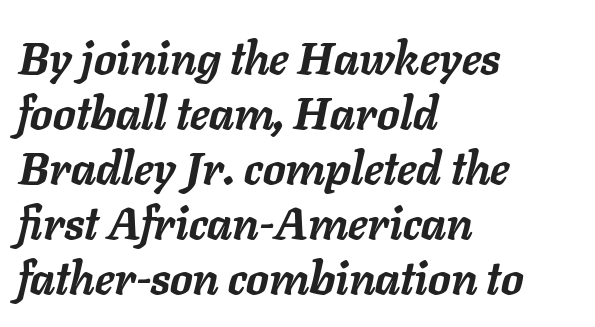
The image shows 45 px semibold type, italic (leaning right); set left-aligned, line spacing 1.22x, normal letter spacing, not underlined; low stroke contrast and a medium x-height.
